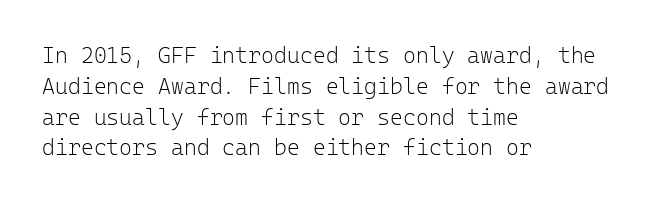
Q: Is the text bold? A: No.
Q: Is the text italic (slanted)? A: No, it is upright.
Q: Is the text underlined? A: No.
Q: How is the paragraph aligned? A: Left-aligned.
Q: Is the spacing between letters normal or unusually wide? A: Normal.
Q: Is the spacing between lines tight, normal or loose? A: Normal.
